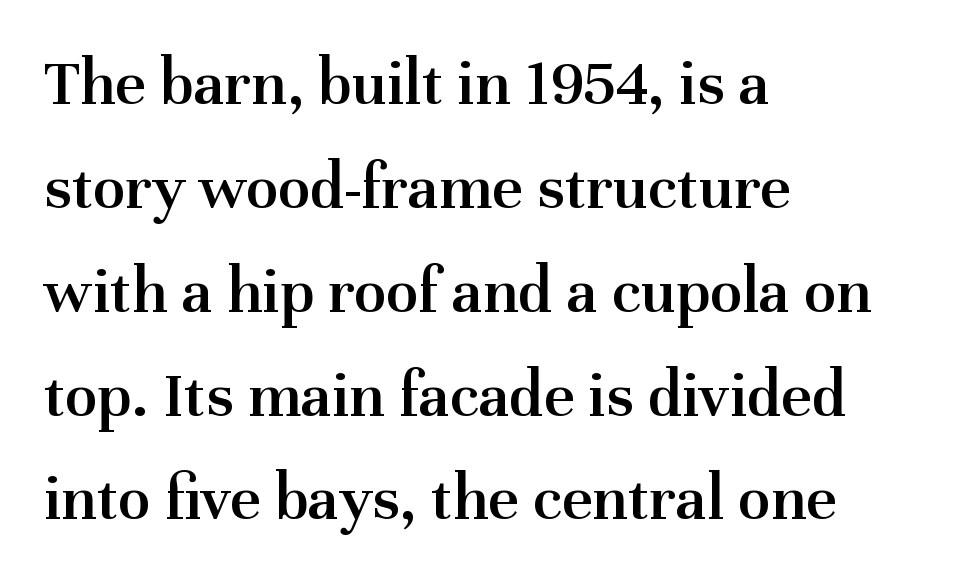
The rows are spaced the way most documents space them. These lines are composed in type with serifs. Typeset ragged right — the left edge is the straight one. Glance below the letters and you will spot only blank space. The typesetting leans somewhat heavy: a semibold. When letters stand straight like this, we call the style roman or upright.
